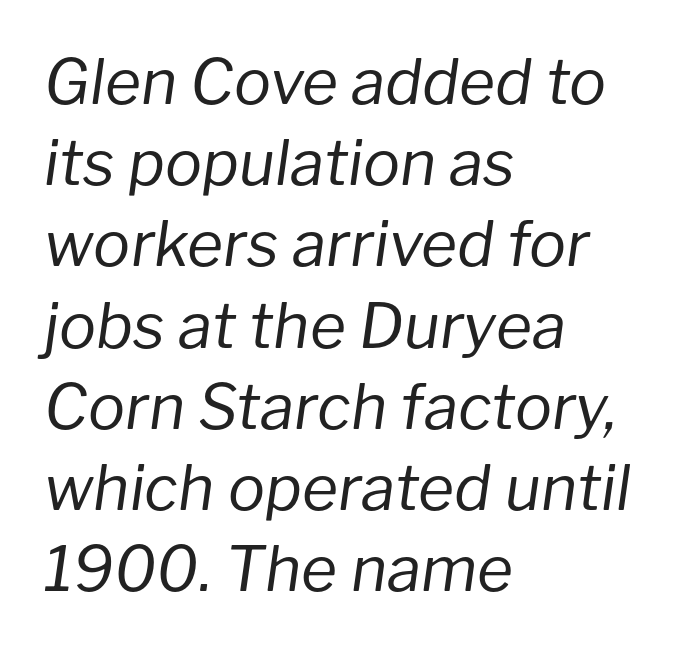
{"italic": "yes", "lean": "right", "slant_degrees": 8, "bold": "no", "weight": "regular", "width": "normal", "stroke_contrast": "low", "x_height": "medium", "monospaced": "no", "underline": "no", "align": "left", "line_spacing": "normal", "line_spacing_ratio": 1.31, "letter_spacing": "normal", "letter_spacing_em": 0.0, "glyph_px": 62}
